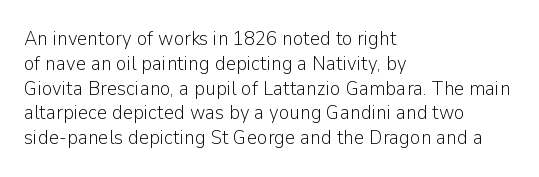
Q: Is the text bold? A: No.
Q: Is the text italic (slanted)? A: No, it is upright.
Q: Is the text underlined? A: No.
Q: How is the paragraph aligned? A: Left-aligned.
Q: Is the spacing between letters normal or unusually wide? A: Normal.
